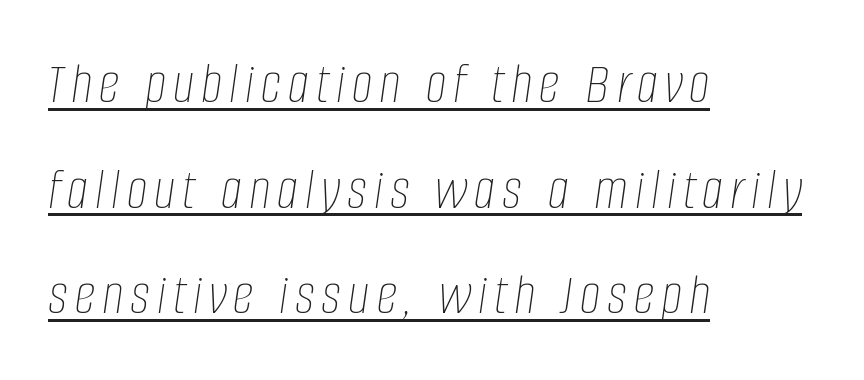
{"italic": "yes", "lean": "right", "slant_degrees": 8, "bold": "no", "weight": "thin", "width": "condensed", "stroke_contrast": "low", "x_height": "large", "monospaced": "no", "underline": "yes", "align": "left", "line_spacing_ratio": 1.79, "glyph_px": 59}
